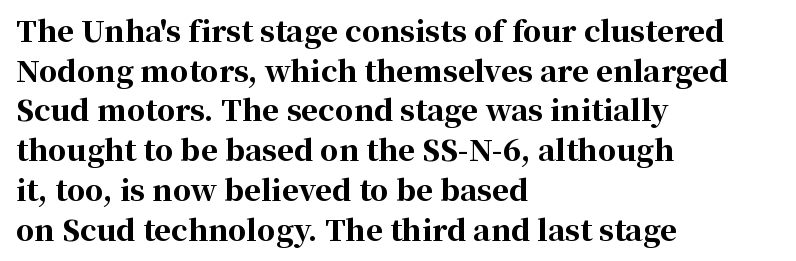
Q: Is the text bold? A: Yes.
Q: Is the text italic (slanted)? A: No, it is upright.
Q: Is the typeface a serif or a sans-serif typeface? A: Serif.
Q: Is the text underlined? A: No.
Q: How is the paragraph aligned? A: Left-aligned.
Q: Is the spacing between letters normal or unusually wide? A: Normal.
Q: Is the spacing between lines tight, normal or loose? A: Normal.
Q: Width (condensed, normal, or wide)? A: Normal.
Q: Stroke contrast? A: High.
Q: x-height? A: Medium.
Q: Monospaced? A: No.
